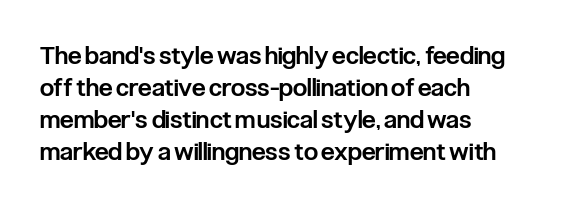
{"italic": "no", "bold": "semi", "underline": "no", "align": "left", "line_spacing": "normal", "line_spacing_ratio": 1.28, "letter_spacing": "normal", "letter_spacing_em": 0.0, "glyph_px": 25}
